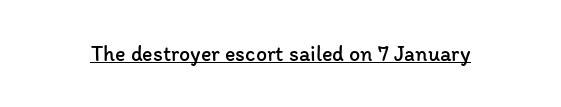
Does a line run under the words? Yes, clearly. Each word holds together tightly as a unit, with standard inter-letter gaps. When letters stand straight like this, we call the style roman or upright. Compared with a typical body face, this is equally light or lighter still.
